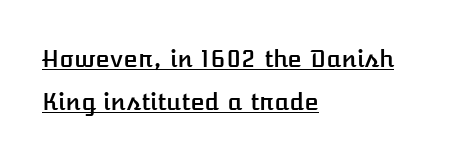
{"italic": "no", "underline": "yes", "align": "left", "line_spacing_ratio": 1.79, "letter_spacing": "normal", "letter_spacing_em": 0.0, "glyph_px": 24}
